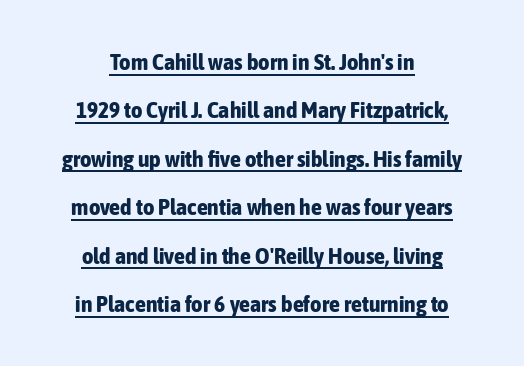
The image shows 22 px bold type, upright; set centered, loose line spacing (2.2x), normal letter spacing, underlined.
